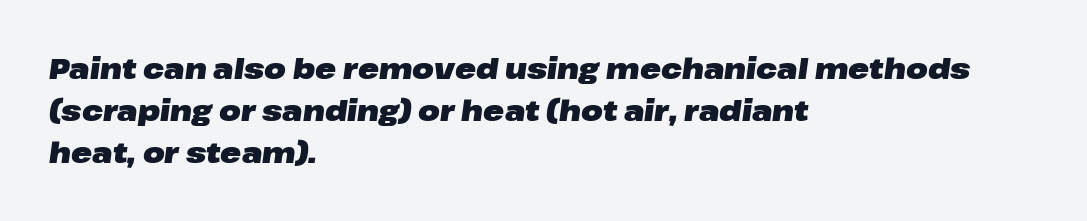
The image shows 28 px heavy, wide type, italic (leaning right); set left-aligned, normal line spacing (1.5x), normal letter spacing, not underlined; low stroke contrast and a medium x-height.
